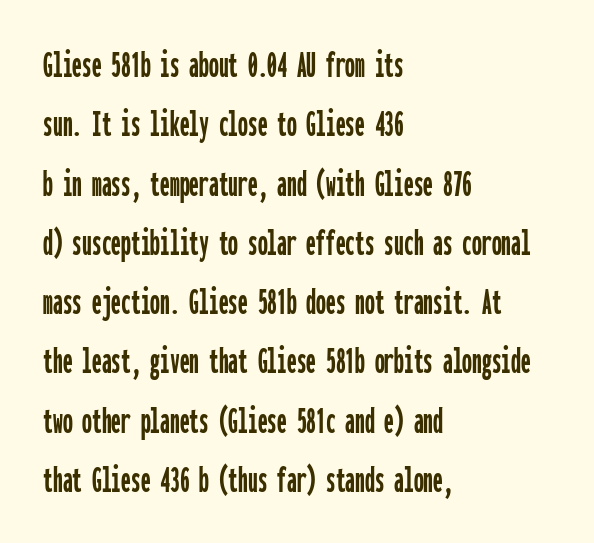
Q: Is the text italic (slanted)? A: No, it is upright.
Q: Is the typeface a serif or a sans-serif typeface? A: Sans-serif.
Q: Is the text underlined? A: No.
Q: How is the paragraph aligned? A: Left-aligned.
Q: Is the spacing between letters normal or unusually wide? A: Normal.
Q: Is the spacing between lines tight, normal or loose? A: Normal.
Q: Width (condensed, normal, or wide)? A: Condensed.
Q: Stroke contrast? A: Low.
Q: x-height? A: Medium.
Q: Monospaced? A: Yes.
